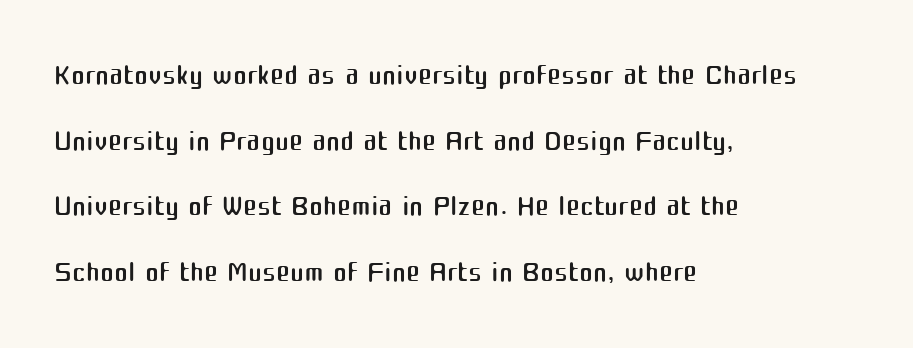
The image shows 42 px regular-weight sans-serif type, upright; set left-aligned, normal line spacing (1.56x), normal letter spacing, not underlined; medium stroke contrast and a medium x-height.
